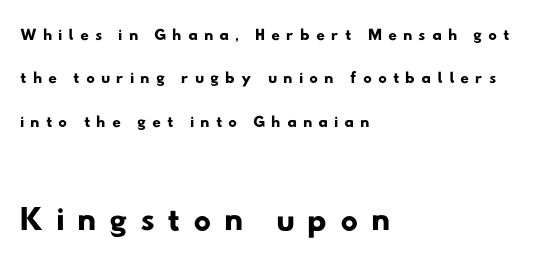
Q: Is the typeface a serif or a sans-serif typeface? A: Sans-serif.
Q: Is the text underlined? A: No.
Q: How is the paragraph aligned? A: Left-aligned.
Q: Is the spacing between letters normal or unusually wide? A: Unusually wide.
Q: Which block of text is set in a larger size, the first (top) or the second (bottom)? A: The second (bottom) one.
Q: Width (condensed, normal, or wide)? A: Wide.
Q: Stroke contrast? A: Low.
Q: x-height? A: Small.
Q: Monospaced? A: No.
